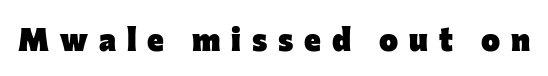
The image shows 32 px heavy sans-serif type, upright; set unusually wide letter spacing (+0.34 em), not underlined; low stroke contrast and a medium x-height.
